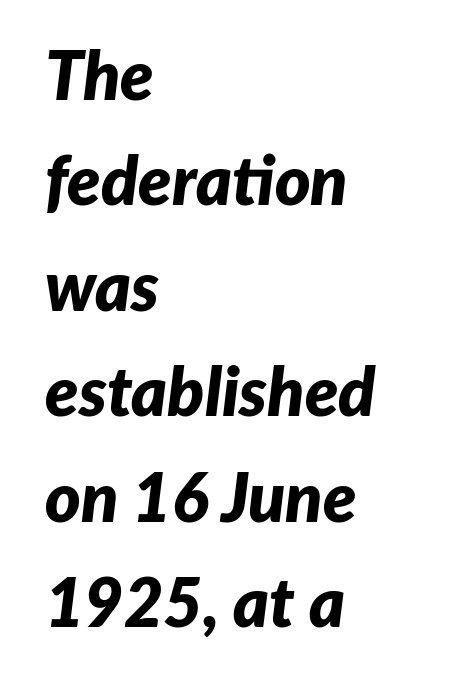
How would I describe the line gaps? Plain and ordinary. The paragraph has a hard left edge and a soft right edge. Character widths vary here, with narrow letters taking less room than wide ones. Is the type slanted? Yes — the strokes lean at a clear angle. Standard letterfit; no display-style spreading of the glyphs. Bare-footed words on every line.
